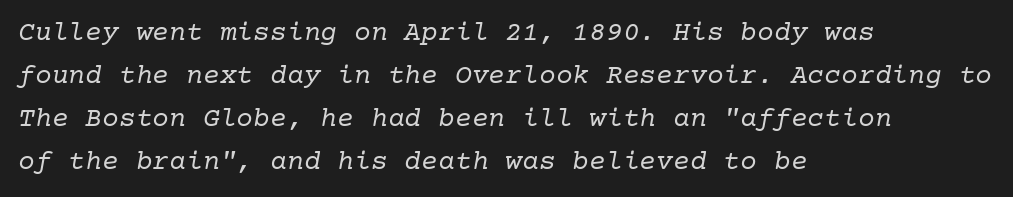
No letter is thick-stroked: the sample isn't bold. Which margin do the lines hug? The left one — the right edge is uneven. Glyph-to-glyph distance matches everyday printed text. Compared with ordinary roman type, these characters are visibly tilted. If you measured baseline to baseline, you'd find a middling distance. Check where the strokes stop: tiny serifs finish them off.
